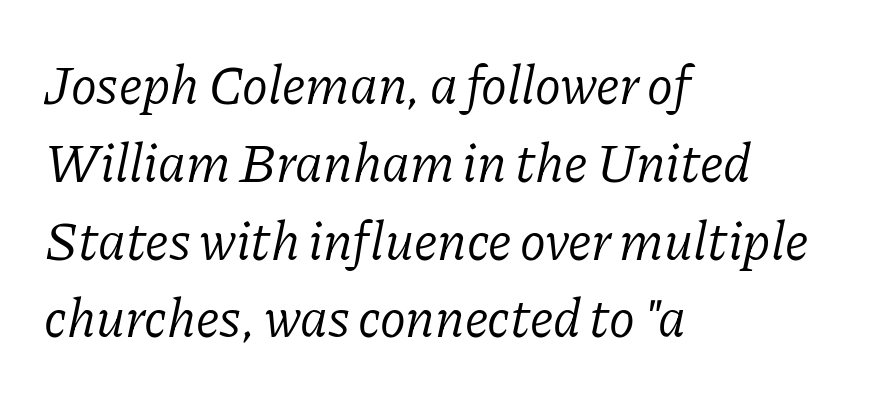
{"serif": "yes", "italic": "yes", "lean": "right", "slant_degrees": 11, "bold": "no", "weight": "light", "width": "normal", "stroke_contrast": "low", "x_height": "medium", "monospaced": "no", "underline": "no", "align": "left", "line_spacing": "normal", "line_spacing_ratio": 1.44, "letter_spacing": "normal", "letter_spacing_em": 0.0, "glyph_px": 54}
